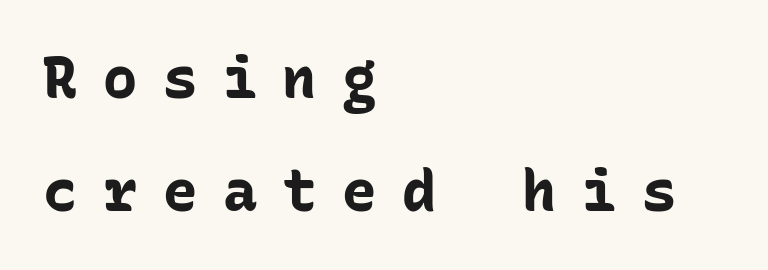
{"serif": "no", "italic": "no", "bold": "yes", "weight": "bold", "width": "normal", "stroke_contrast": "low", "x_height": "medium", "monospaced": "yes", "underline": "no", "align": "left", "line_spacing": "loose", "line_spacing_ratio": 1.99, "letter_spacing": "wide", "letter_spacing_em": 0.45, "glyph_px": 57}
